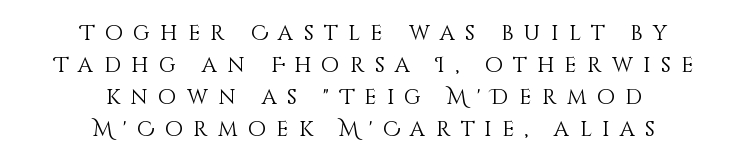
Q: Is the text bold? A: No.
Q: Is the text italic (slanted)? A: No, it is upright.
Q: Is the text underlined? A: No.
Q: How is the paragraph aligned? A: Centered.
Q: Is the spacing between letters normal or unusually wide? A: Unusually wide.
Q: Is the spacing between lines tight, normal or loose? A: Normal.
